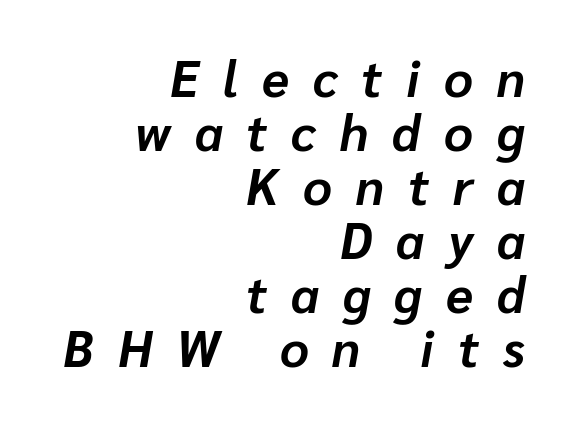
{"italic": "yes", "lean": "right", "slant_degrees": 10, "bold": "yes", "weight": "bold", "width": "normal", "stroke_contrast": "low", "x_height": "medium", "monospaced": "no", "underline": "no", "align": "right", "line_spacing": "tight", "line_spacing_ratio": 1.08, "letter_spacing": "wide", "letter_spacing_em": 0.48, "glyph_px": 50}
